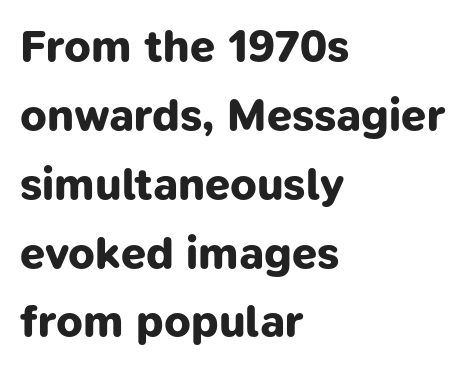
Nothing unusual about the tracking: characters are spaced as the font intends. The passage shown is typed in a proportional face where columns would drift. Each line starts at the same left margin while the right side varies. The baseline area is clear. Grotesque or geometric, the face here clearly has no serifs.
